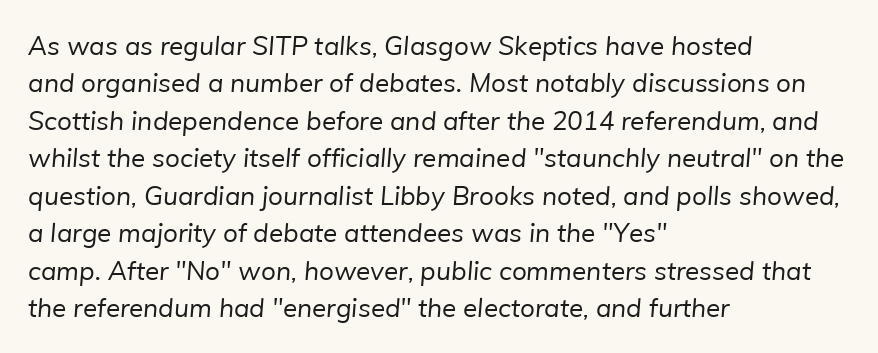
The image shows 26 px text type; set left-aligned, normal line spacing (1.44x), normal letter spacing, not underlined.
